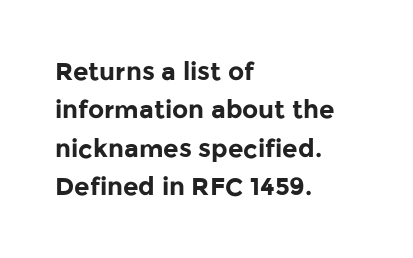
Here the glyphs are tracked normally, forming tight word shapes. Does the weight exceed regular? Yes, all the way to bold. The text block is weighted toward the left margin, trailing off unevenly rightward. Style check: upright. Notice how descenders clear the ascenders below comfortably — that's standard leading. Glance below the letters and you will spot only blank space.
